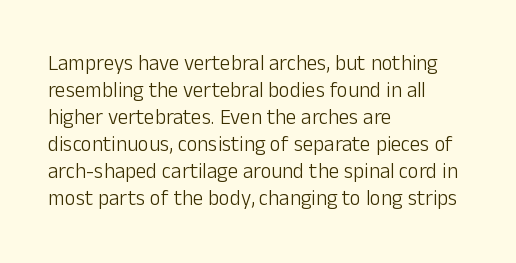
Q: Is the text bold? A: No.
Q: Is the text italic (slanted)? A: No, it is upright.
Q: Is the text underlined? A: No.
Q: How is the paragraph aligned? A: Left-aligned.
Q: Is the spacing between letters normal or unusually wide? A: Normal.
Q: Is the spacing between lines tight, normal or loose? A: Normal.
